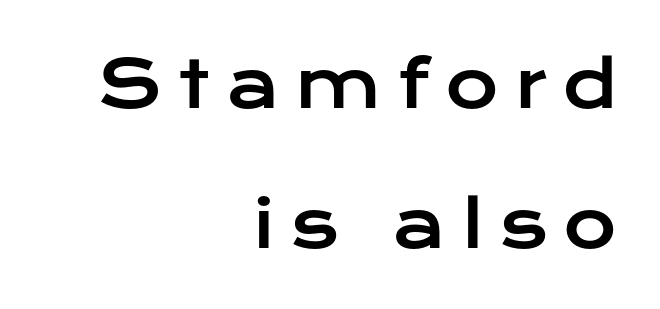
{"serif": "no", "italic": "no", "width": "wide", "stroke_contrast": "low", "x_height": "medium", "monospaced": "no", "underline": "no", "align": "right", "line_spacing": "loose", "line_spacing_ratio": 2.16, "letter_spacing": "wide", "letter_spacing_em": 0.24, "glyph_px": 65}
